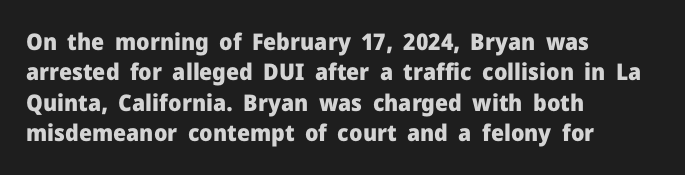
Each word holds together tightly as a unit, with standard inter-letter gaps. Typeset ragged right — the left edge is the straight one. Has an underline been added? It has not. The passage shown stacks its lines at a standard gap. A typesetter would mark this as roman, not italic. The passage shown is emphatically bold.
